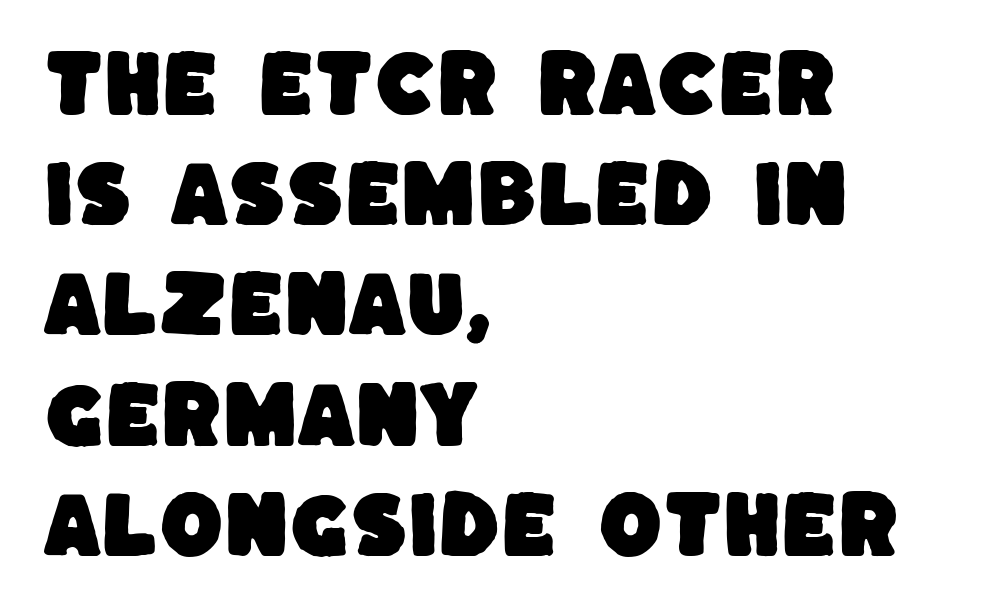
Q: Is the typeface a serif or a sans-serif typeface? A: Sans-serif.
Q: Is the text underlined? A: No.
Q: How is the paragraph aligned? A: Left-aligned.
Q: Is the spacing between letters normal or unusually wide? A: Normal.
Q: Is the spacing between lines tight, normal or loose? A: Normal.
Q: Width (condensed, normal, or wide)? A: Normal.
Q: Stroke contrast? A: Low.
Q: x-height? A: Large.
Q: Monospaced? A: No.
